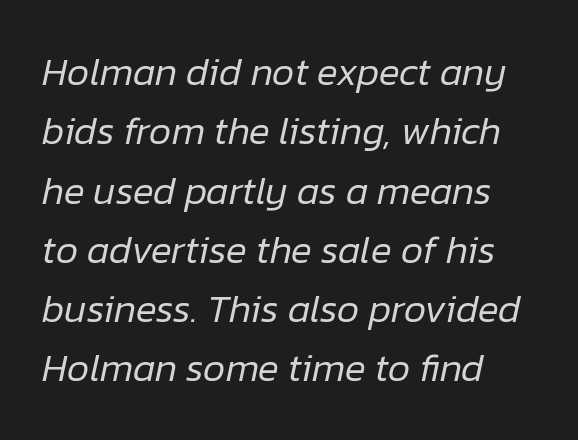
The foot of each line stays bare and open. The text block is weighted toward the left margin, trailing off unevenly rightward. The letters are slanted; this is an italic face. These lines sit exactly where default settings would place them.
